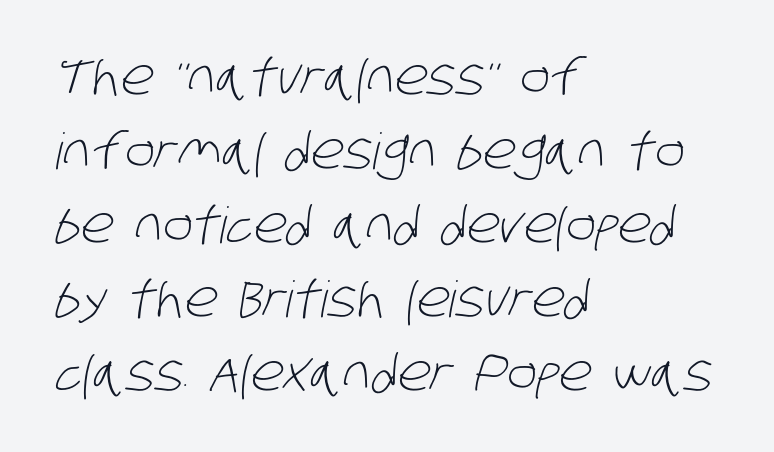
Unbolded letterforms with no extra heft. Does the leading feel generous? No, just average. Where is the straight margin? On the left. Compared with typical body copy, the letter spacing here is the same. Plain, unruled lines of type.
